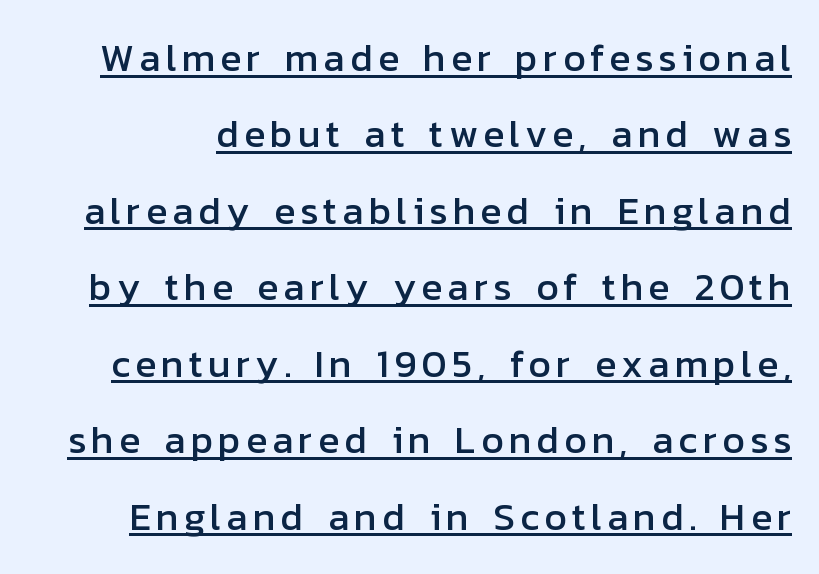
Q: Is the text italic (slanted)? A: No, it is upright.
Q: Is the typeface a serif or a sans-serif typeface? A: Sans-serif.
Q: Is the text underlined? A: Yes.
Q: Is the spacing between lines tight, normal or loose? A: Loose.
Q: Width (condensed, normal, or wide)? A: Normal.
Q: Stroke contrast? A: Low.
Q: x-height? A: Medium.
Q: Monospaced? A: No.
